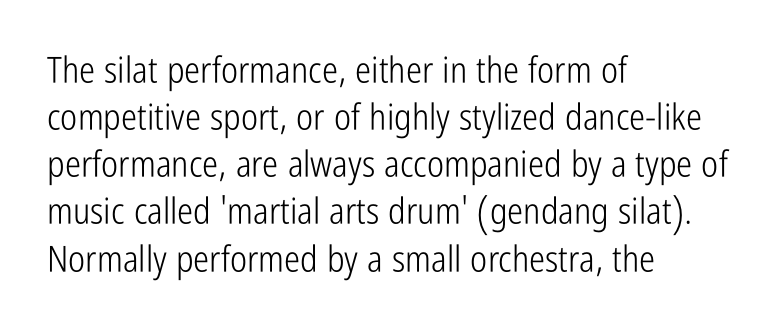
The image shows 36 px light, condensed sans-serif type, upright; set left-aligned, normal line spacing (1.31x), normal letter spacing, not underlined; low stroke contrast and a medium x-height.
